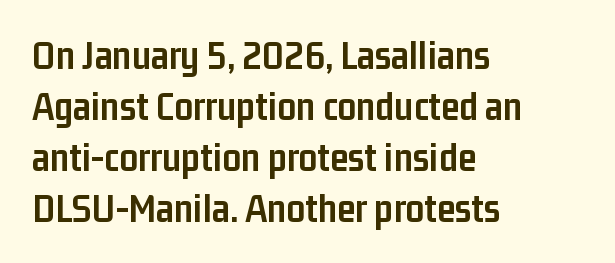
Students, note that the glyphs here touch the page at normal intervals. Is this a fixed-width face? No — the glyphs have proportional, varying widths. A clean baseline with only descenders dipping below it. To sum up the face: it is a sans, with no serifs. The letters stand upright; this is a roman face.
